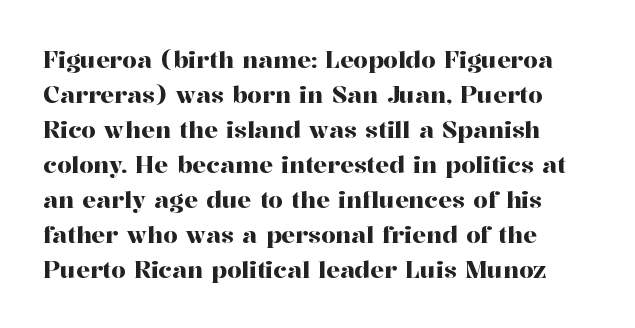
Q: Is the text italic (slanted)? A: No, it is upright.
Q: Is the text underlined? A: No.
Q: How is the paragraph aligned? A: Left-aligned.
Q: Is the spacing between letters normal or unusually wide? A: Normal.
Q: Is the spacing between lines tight, normal or loose? A: Normal.
